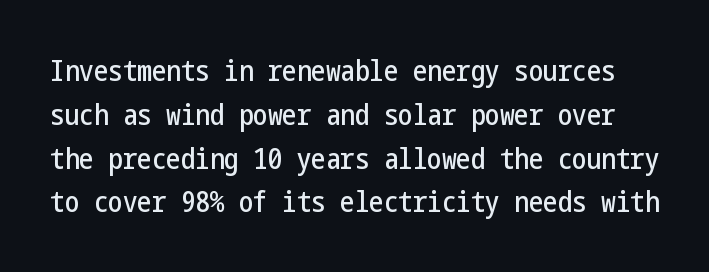
This rendering leaves character spacing at its baseline value. Serif or sans? Sans — the stroke terminals are bare. Each row of text sits above clean, open space. The letters stand straight up with perfectly vertical stems. The designer left line spacing at the default.
